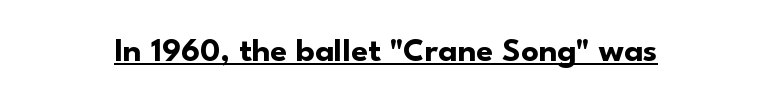
{"serif": "no", "italic": "no", "bold": "yes", "weight": "bold", "width": "normal", "stroke_contrast": "low", "x_height": "small", "monospaced": "no", "underline": "yes", "letter_spacing": "normal", "letter_spacing_em": 0.0, "glyph_px": 34}
